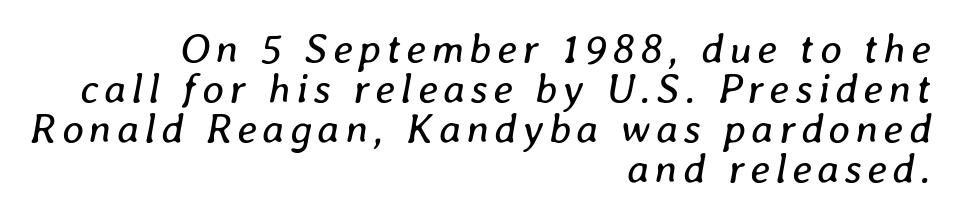
The image shows 42 px regular-weight type, italic (leaning right); set right-aligned, tight line spacing (0.95x), not underlined; low stroke contrast and a medium x-height.
